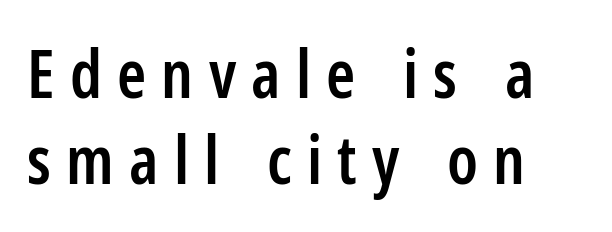
{"serif": "no", "italic": "no", "bold": "semi", "weight": "semibold", "width": "condensed", "stroke_contrast": "low", "x_height": "medium", "monospaced": "no", "underline": "no", "align": "left", "line_spacing": "normal", "line_spacing_ratio": 1.31, "letter_spacing": "wide", "letter_spacing_em": 0.23, "glyph_px": 66}
